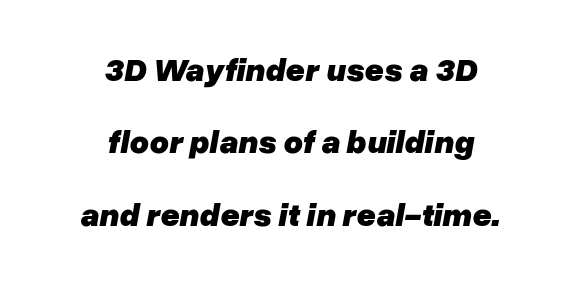
{"italic": "yes", "lean": "right", "slant_degrees": 10, "bold": "yes", "weight": "heavy", "width": "normal", "stroke_contrast": "low", "x_height": "medium", "monospaced": "no", "underline": "no", "align": "center", "line_spacing": "loose", "line_spacing_ratio": 2.19, "letter_spacing": "normal", "letter_spacing_em": 0.0, "glyph_px": 33}
